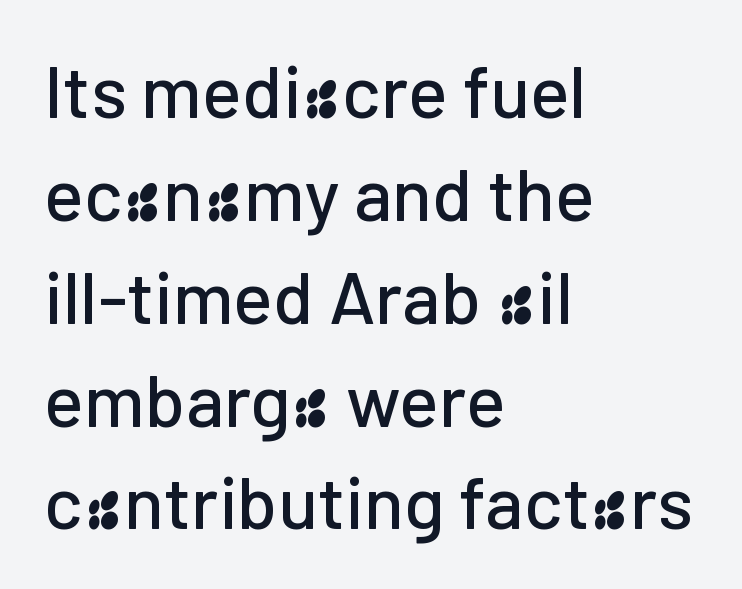
{"serif": "no", "italic": "no", "width": "normal", "stroke_contrast": "low", "x_height": "medium", "monospaced": "no", "underline": "no", "align": "left", "line_spacing": "normal", "line_spacing_ratio": 1.39, "letter_spacing": "normal", "letter_spacing_em": 0.0, "glyph_px": 74}
